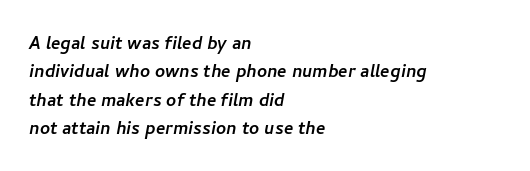
{"underline": "no", "align": "left", "line_spacing": "normal", "line_spacing_ratio": 1.29, "letter_spacing": "normal", "letter_spacing_em": 0.0, "glyph_px": 22}
